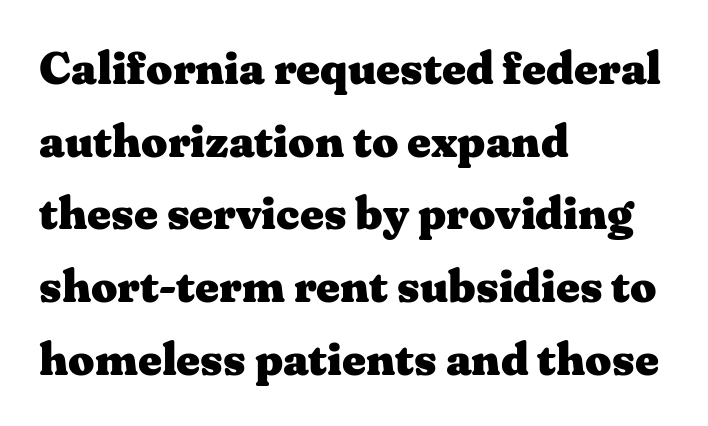
{"serif": "yes", "italic": "no", "bold": "yes", "weight": "heavy", "width": "wide", "stroke_contrast": "medium", "x_height": "medium", "monospaced": "no", "underline": "no", "align": "left", "line_spacing": "normal", "line_spacing_ratio": 1.58, "letter_spacing": "normal", "letter_spacing_em": 0.0, "glyph_px": 46}
